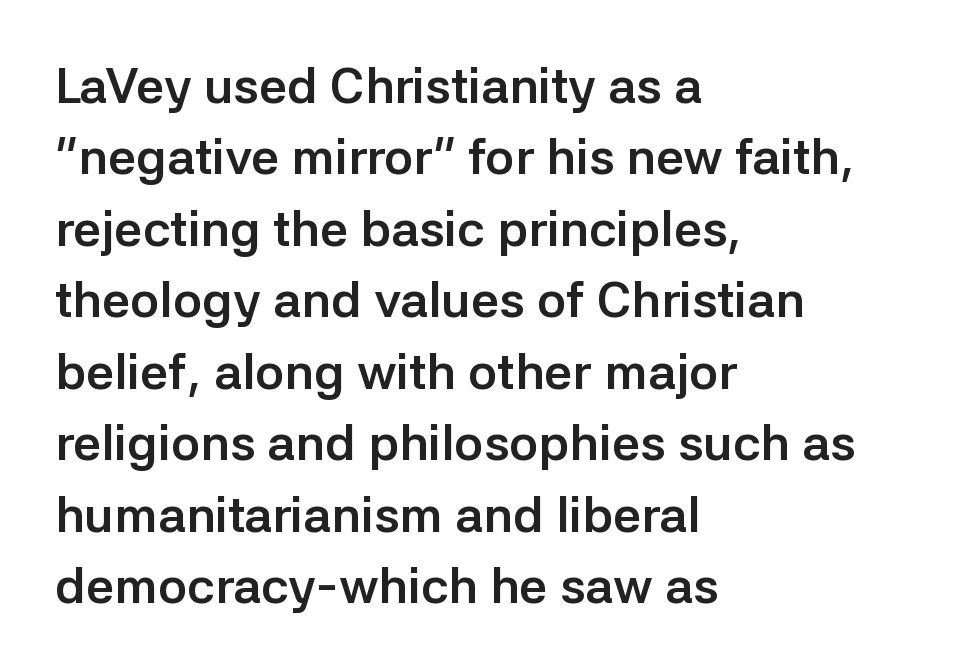
Q: Is the text bold? A: Yes.
Q: Is the text italic (slanted)? A: No, it is upright.
Q: Is the typeface a serif or a sans-serif typeface? A: Sans-serif.
Q: Is the text underlined? A: No.
Q: How is the paragraph aligned? A: Left-aligned.
Q: Is the spacing between letters normal or unusually wide? A: Normal.
Q: Is the spacing between lines tight, normal or loose? A: Normal.
Q: Width (condensed, normal, or wide)? A: Normal.
Q: Stroke contrast? A: Low.
Q: x-height? A: Medium.
Q: Monospaced? A: No.
